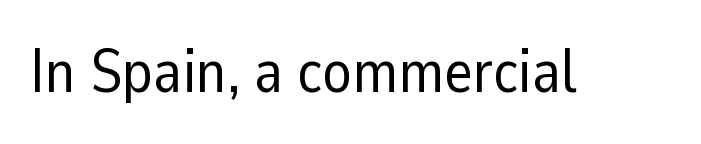
Spacing between characters is what you'd get straight out of the box. Nothing sits at the stroke ends, so this counts as sans-serif. Ascenders rise straight up at ninety degrees. The passage shown is not underscored anywhere. Summary of weight: not heavy and not bold. Proportional: the letters do not fall into vertical columns.
